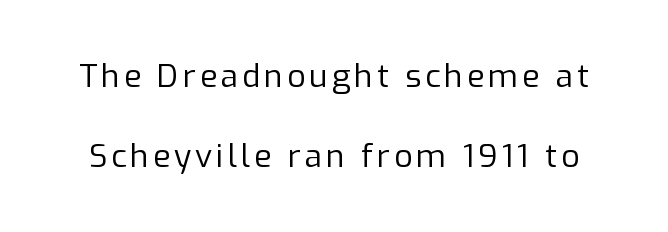
Q: Is the text bold? A: No.
Q: Is the text italic (slanted)? A: No, it is upright.
Q: Is the typeface a serif or a sans-serif typeface? A: Sans-serif.
Q: Is the text underlined? A: No.
Q: Is the spacing between lines tight, normal or loose? A: Loose.
Q: Width (condensed, normal, or wide)? A: Normal.
Q: Stroke contrast? A: Low.
Q: x-height? A: Medium.
Q: Monospaced? A: No.
